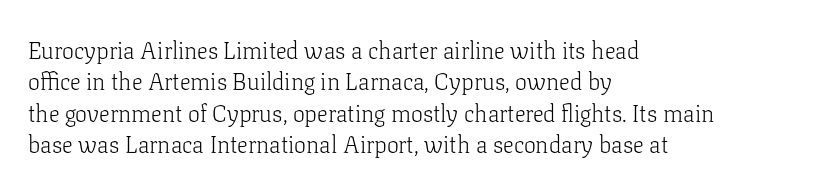
The image shows 24 px text type, upright; set left-aligned, normal line spacing (1.31x), normal letter spacing, not underlined.
